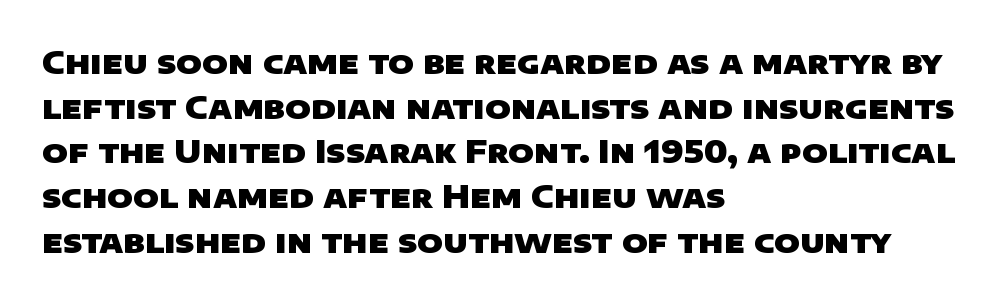
Q: Is the text bold? A: Yes.
Q: Is the typeface a serif or a sans-serif typeface? A: Sans-serif.
Q: Is the text underlined? A: No.
Q: How is the paragraph aligned? A: Left-aligned.
Q: Is the spacing between letters normal or unusually wide? A: Normal.
Q: Is the spacing between lines tight, normal or loose? A: Normal.
Q: Width (condensed, normal, or wide)? A: Wide.
Q: Stroke contrast? A: Low.
Q: x-height? A: Large.
Q: Monospaced? A: No.
